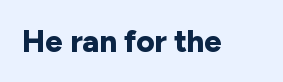
Q: Is the text bold? A: Yes.
Q: Is the text italic (slanted)? A: No, it is upright.
Q: Is the typeface a serif or a sans-serif typeface? A: Sans-serif.
Q: Is the text underlined? A: No.
Q: Is the spacing between letters normal or unusually wide? A: Normal.
Q: Width (condensed, normal, or wide)? A: Normal.
Q: Stroke contrast? A: Low.
Q: x-height? A: Medium.
Q: Monospaced? A: No.
